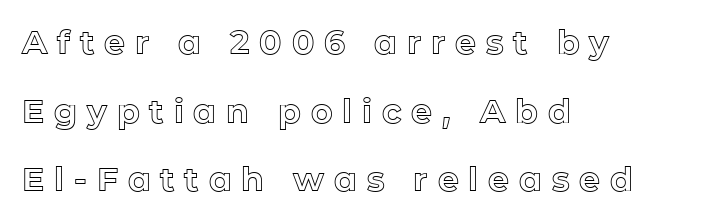
Visually the block forms a straight wall on the left and a jagged coastline on the right. Compared with typical paragraphs, the rows here are farther apart. Italic? Not at all — the glyphs are vertical. The passage shown has open, widely tracked lettering throughout. No word sits above an underline. These lines are rendered in a variable-pitch font.
